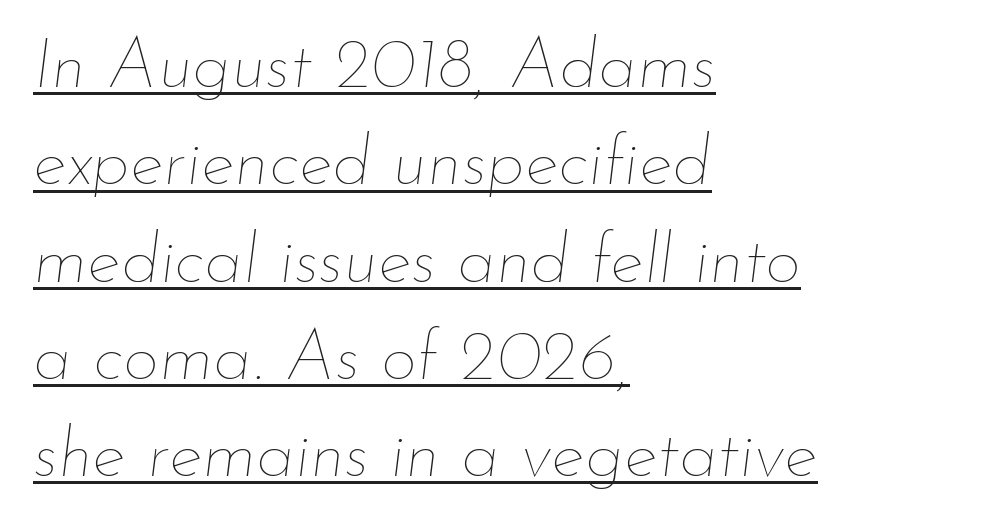
{"italic": "yes", "lean": "right", "slant_degrees": 7, "bold": "no", "weight": "thin", "width": "normal", "stroke_contrast": "low", "x_height": "small", "monospaced": "no", "underline": "yes", "align": "left", "line_spacing": "normal", "line_spacing_ratio": 1.37, "letter_spacing": "normal", "letter_spacing_em": 0.0, "glyph_px": 71}
